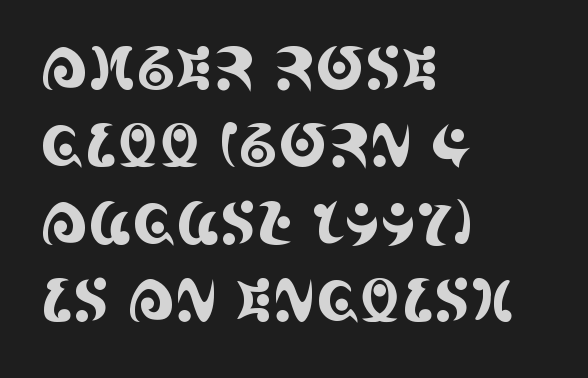
{"serif": "yes", "italic": "no", "width": "condensed", "x_height": "large", "monospaced": "no", "underline": "no", "align": "left", "line_spacing": "normal", "line_spacing_ratio": 1.31, "letter_spacing": "normal", "letter_spacing_em": 0.0, "glyph_px": 59}
